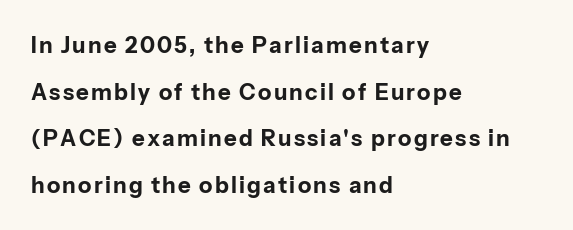
{"italic": "no", "bold": "yes", "underline": "no", "align": "left", "line_spacing": "loose", "line_spacing_ratio": 2.12, "glyph_px": 22}
